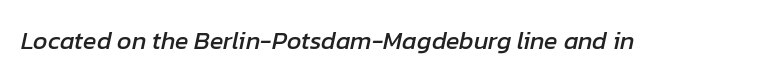
Q: Is the text italic (slanted)? A: Yes, it leans right by about 12 degrees.
Q: Is the text underlined? A: No.
Q: Is the spacing between letters normal or unusually wide? A: Normal.
